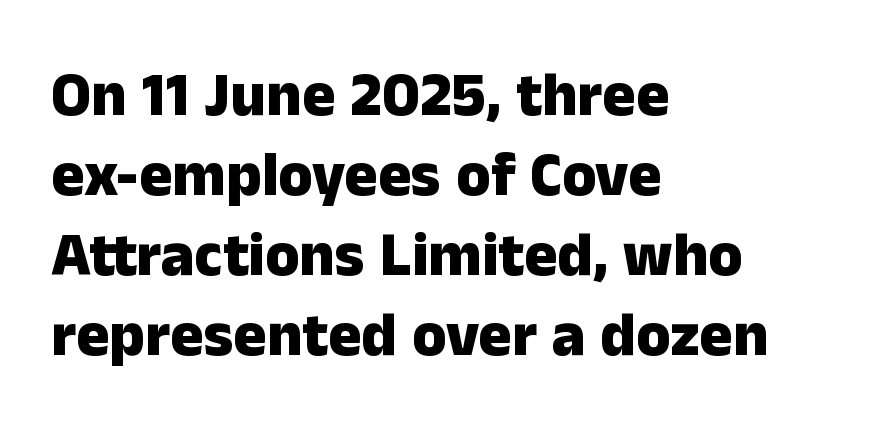
The image shows 62 px heavy sans-serif type, upright; set left-aligned, normal line spacing (1.29x), normal letter spacing, not underlined; low stroke contrast and a medium x-height.
